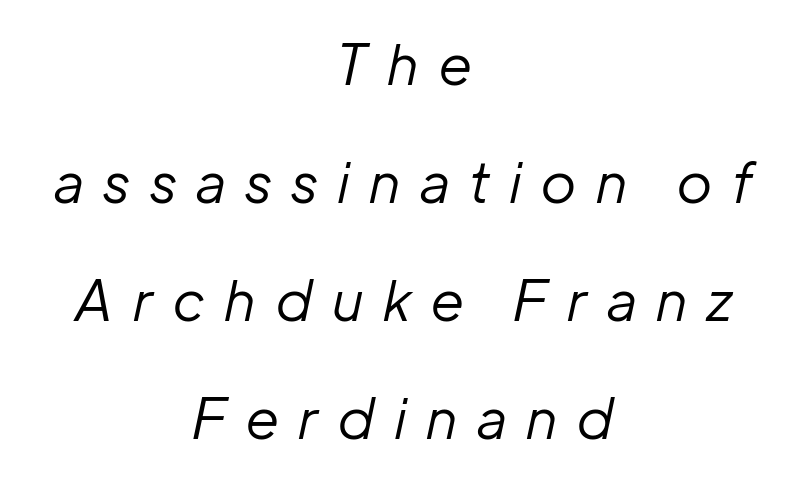
What's the leading like? Stretched, with rows far apart. Plain, unruled lines of type. The letters are slanted; this is an italic face. Each line is balanced around a shared central axis. Heft: none added — not bold. Compared with typical body copy, the letter spacing here is much looser.
